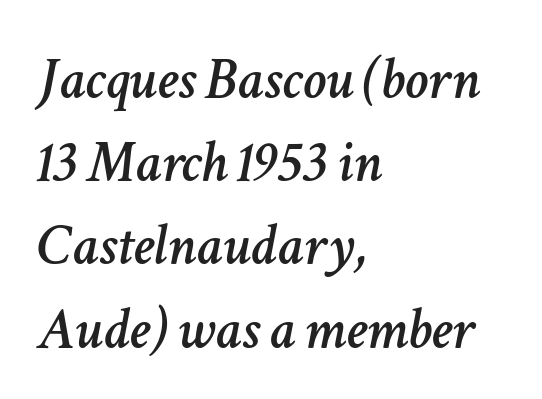
The image shows 59 px text type, italic (leaning right); set left-aligned, normal line spacing (1.41x), normal letter spacing, not underlined; low stroke contrast and a medium x-height.
